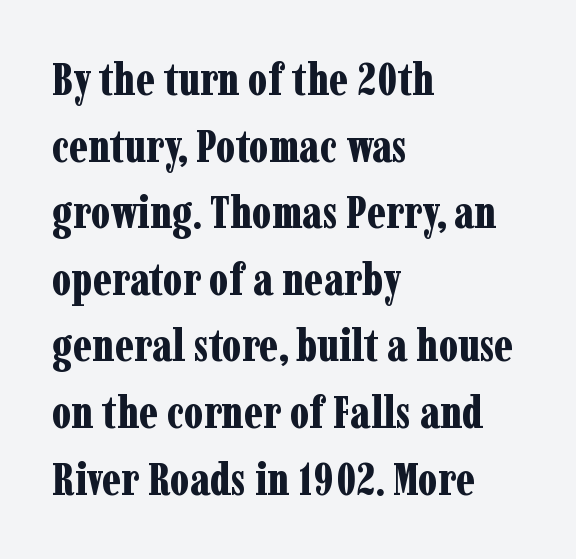
{"serif": "yes", "italic": "no", "bold": "yes", "weight": "bold", "width": "condensed", "stroke_contrast": "low", "x_height": "medium", "monospaced": "no", "underline": "no", "align": "left", "line_spacing": "normal", "line_spacing_ratio": 1.48, "letter_spacing": "normal", "letter_spacing_em": 0.0, "glyph_px": 45}
